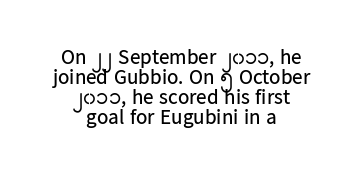
This sample uses an upright cut, with every glyph sitting square on the baseline. The letterforms sit at book weight or below. Unmarked baselines from the first word to the last. The rendering keeps characters at their native spacing. Leftover space on each line is divided equally before and after the words.
